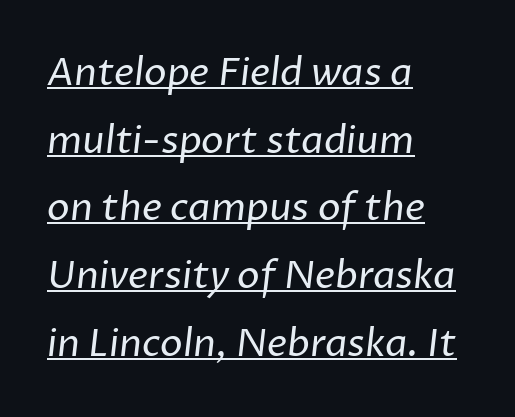
The image shows 38 px regular-weight sans-serif type; set left-aligned, line spacing 1.78x, normal letter spacing, underlined; low stroke contrast and a medium x-height.
